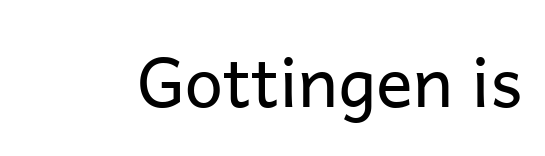
Bold? No — there's no thickening of the strokes. Words appear dense and cohesive because spacing is normal. Type without underlining. Nothing sits at the stroke ends, so this counts as sans-serif. This is the regular roman posture of the typeface. Think of a printed novel: that variable character pitch is what you see here.
